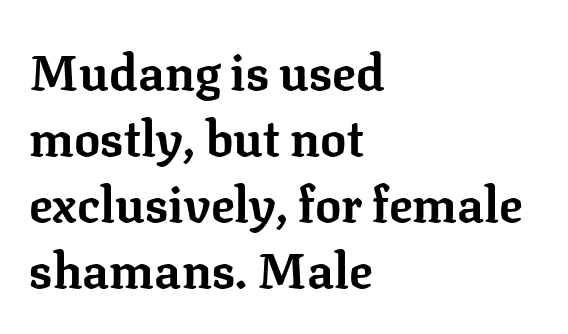
Q: Is the text bold? A: Yes.
Q: Is the text italic (slanted)? A: No, it is upright.
Q: Is the typeface a serif or a sans-serif typeface? A: Serif.
Q: Is the text underlined? A: No.
Q: How is the paragraph aligned? A: Left-aligned.
Q: Is the spacing between letters normal or unusually wide? A: Normal.
Q: Is the spacing between lines tight, normal or loose? A: Normal.
Q: Width (condensed, normal, or wide)? A: Normal.
Q: Stroke contrast? A: Low.
Q: x-height? A: Medium.
Q: Monospaced? A: No.
